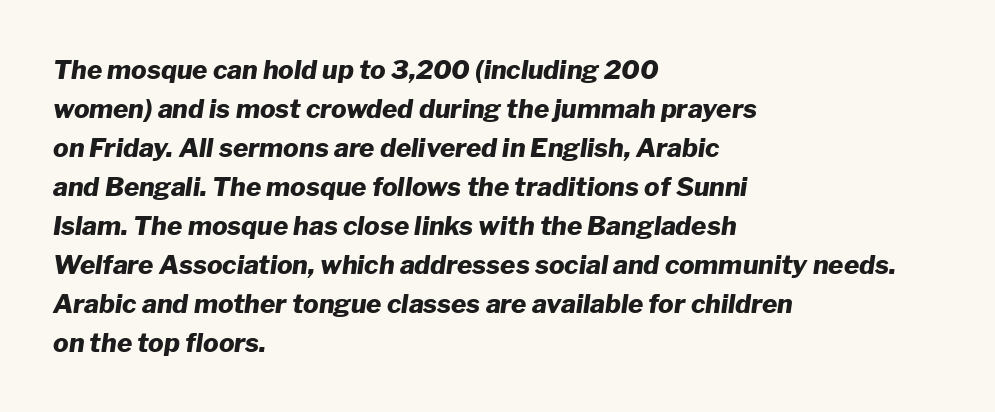
Look at the stroke-to-counter ratio: heavy, a bold. These lines stack with their left ends in a neat column. Students, note that the glyphs here touch the page at normal intervals. An italicized treatment has been applied to the whole sample. Quick note: interline space is typical.
